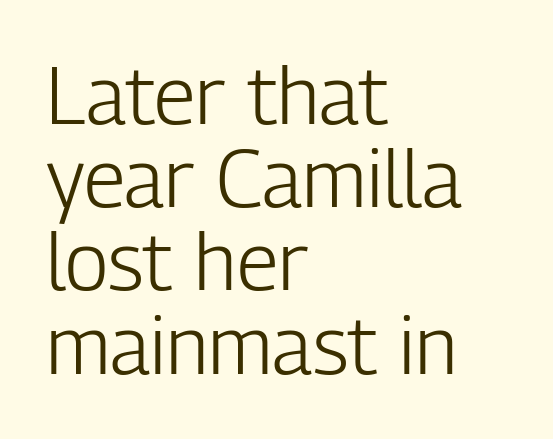
The passage shown is not bold in any degree. Leading: reduced. Typeset ragged right — the left edge is the straight one. The passage shown is not underscored anywhere. Characters remain perfectly vertical along every line. No feet cap the strokes, marking this as sans-serif type.
